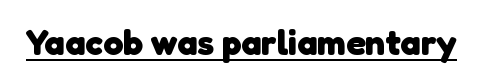
Q: Is the text bold? A: Yes.
Q: Is the typeface a serif or a sans-serif typeface? A: Sans-serif.
Q: Is the text underlined? A: Yes.
Q: Is the spacing between letters normal or unusually wide? A: Normal.
Q: Width (condensed, normal, or wide)? A: Normal.
Q: Stroke contrast? A: Low.
Q: x-height? A: Medium.
Q: Monospaced? A: No.
